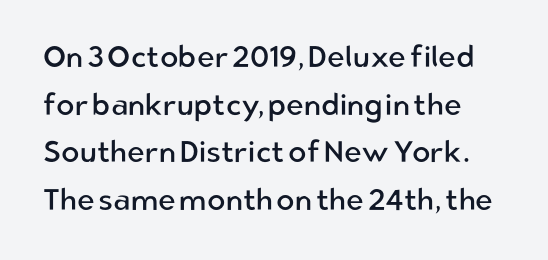
Q: Is the text bold? A: No.
Q: Is the text italic (slanted)? A: No, it is upright.
Q: Is the typeface a serif or a sans-serif typeface? A: Sans-serif.
Q: Is the text underlined? A: No.
Q: Is the spacing between letters normal or unusually wide? A: Normal.
Q: Is the spacing between lines tight, normal or loose? A: Normal.
Q: Width (condensed, normal, or wide)? A: Normal.
Q: Stroke contrast? A: Low.
Q: x-height? A: Medium.
Q: Monospaced? A: No.
